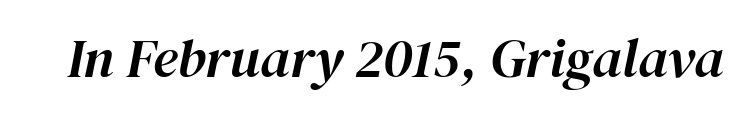
Q: Is the text italic (slanted)? A: Yes, it leans right by about 12 degrees.
Q: Is the text underlined? A: No.
Q: Is the spacing between letters normal or unusually wide? A: Normal.
Q: Width (condensed, normal, or wide)? A: Normal.
Q: Stroke contrast? A: High.
Q: x-height? A: Medium.
Q: Monospaced? A: No.
